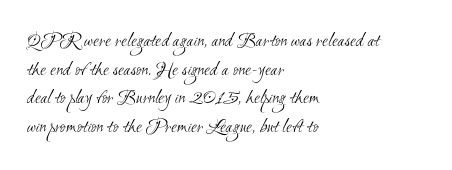
The image shows 21 px text type; set left-aligned, normal line spacing (1.36x), normal letter spacing, not underlined.
